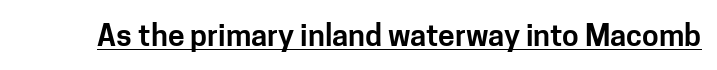
Characters remain perfectly vertical along every line. There is no visible air inserted between adjacent glyphs. Beneath each row of characters lies a ruled line. These lines are rendered in a variable-pitch font. What kind of face is this? One without serifs — a sans.
